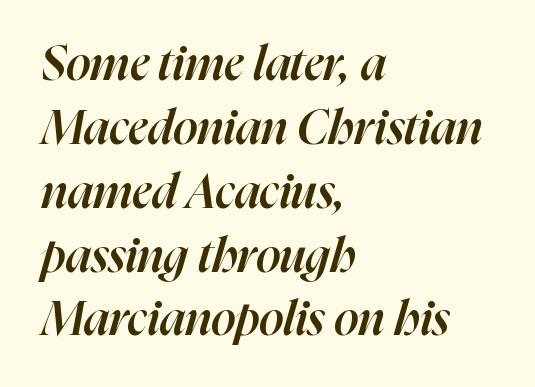
Each glyph is drawn with semibold strokes, heavier than normal yet not fully bold. One glance says typical: line gaps are just what's usual. Which margin do the lines hug? The left one — the right edge is uneven. Note the varied advance widths — an 'i' is clearly narrower than an 'm'. Anything drawn beneath the words? Only blank space. Compared with typical body copy, the letter spacing here is the same.
